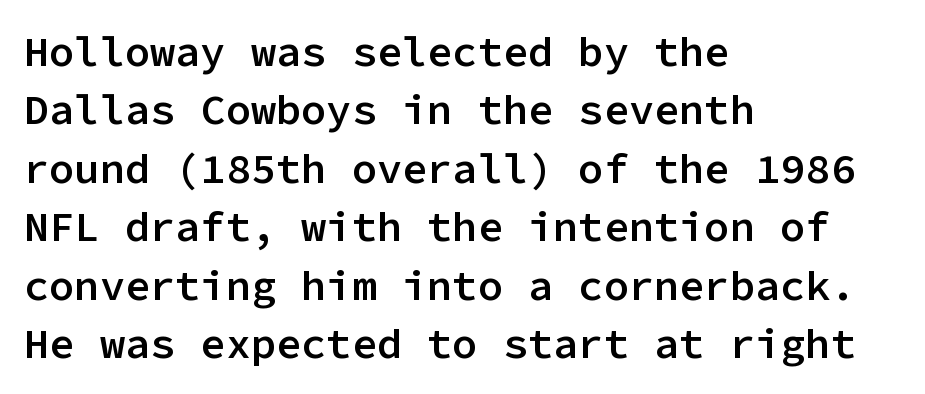
Just letters on the line, the space beneath them empty. I'd describe the lettering as semibold — firm but not a full bold. Unlike a traditional serif, this face leaves its strokes unadorned. The rendering uses a moderate line-height, typical for paragraphs. Teacher's note: observe the even left margin — that is flush-left alignment. Ordinary non-slanted type is in use.
